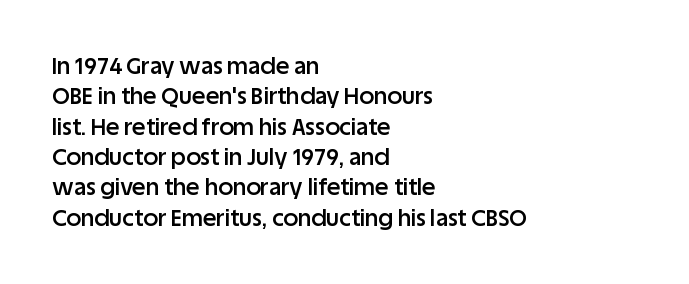
{"italic": "no", "bold": "semi", "underline": "no", "align": "left", "line_spacing": "normal", "line_spacing_ratio": 1.32, "letter_spacing": "normal", "letter_spacing_em": 0.0, "glyph_px": 23}
